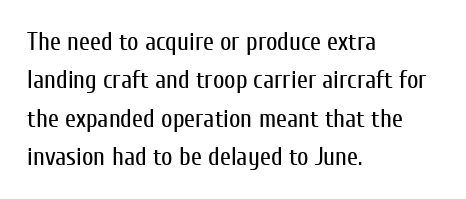
{"italic": "no", "bold": "no", "underline": "no", "align": "left", "line_spacing": "normal", "line_spacing_ratio": 1.54, "letter_spacing": "normal", "letter_spacing_em": 0.0, "glyph_px": 25}
